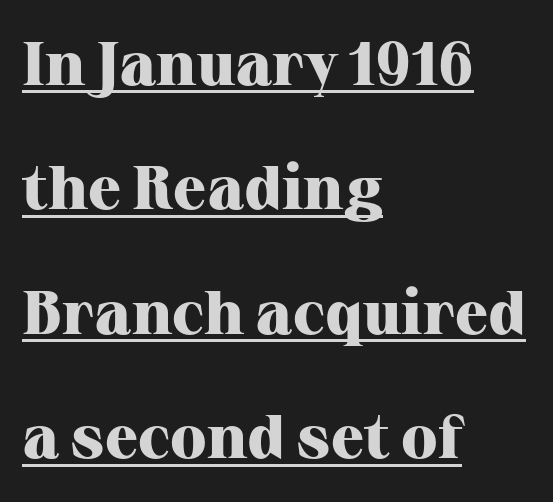
The image shows 61 px heavy serif type, upright; set left-aligned, loose line spacing (2.04x), normal letter spacing, underlined; high stroke contrast and a medium x-height.
